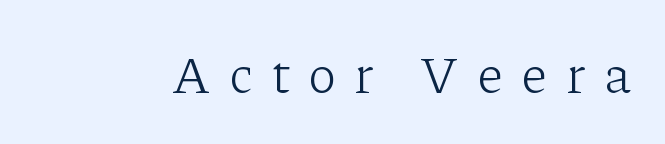
Check the space under the baseline: it is left empty. Words appear elongated and porous because spacing is wide. A quiet, ordinary-to-light weight characterises the typeface. The letters stand straight up with perfectly vertical stems. Think of a printed novel: that variable character pitch is what you see here.
